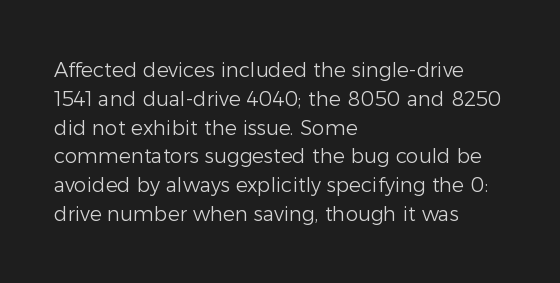
The image shows 20 px text type, upright; set left-aligned, normal line spacing (1.44x), normal letter spacing, not underlined.
